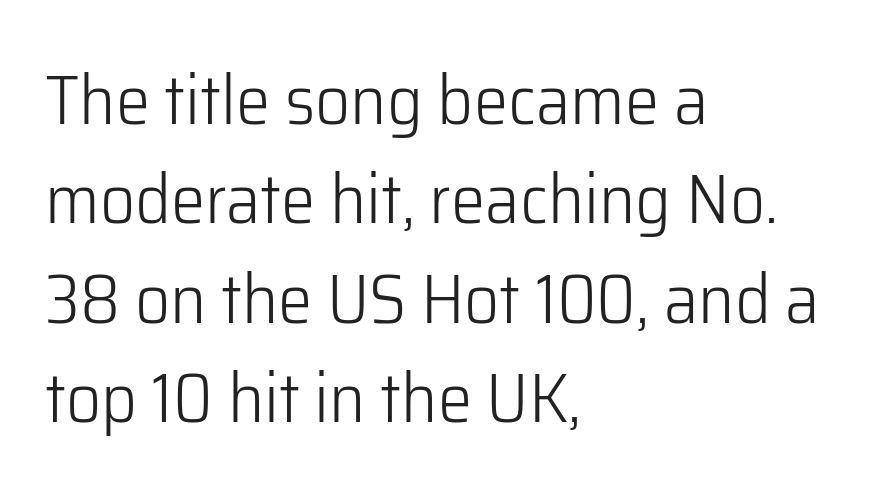
{"serif": "no", "italic": "no", "bold": "no", "weight": "light", "width": "normal", "stroke_contrast": "low", "x_height": "medium", "monospaced": "no", "underline": "no", "align": "left", "line_spacing": "normal", "line_spacing_ratio": 1.44, "letter_spacing": "normal", "letter_spacing_em": 0.0, "glyph_px": 69}
